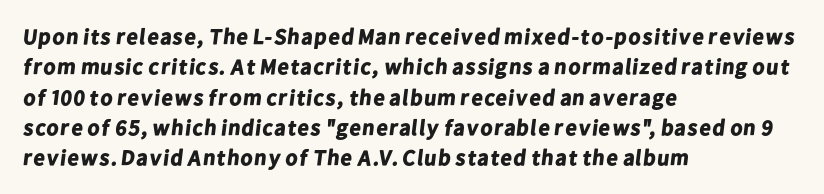
{"bold": "yes", "underline": "no", "align": "left", "line_spacing": "normal", "line_spacing_ratio": 1.38, "letter_spacing": "normal", "letter_spacing_em": 0.0, "glyph_px": 22}
